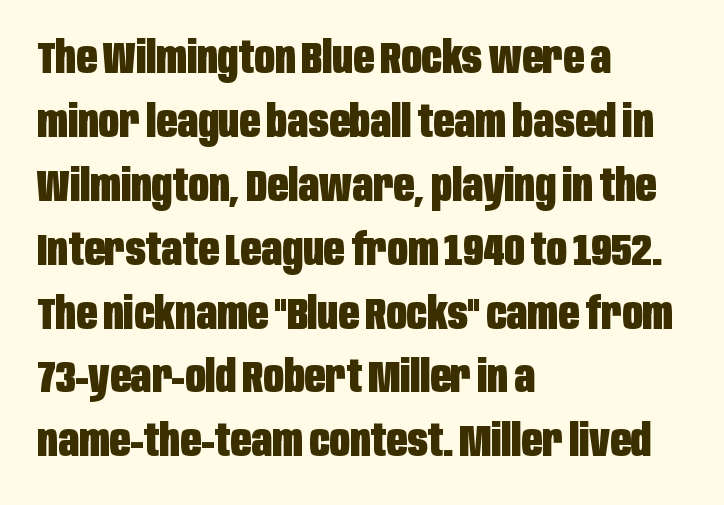
Q: Is the text bold? A: Yes.
Q: Is the text italic (slanted)? A: No, it is upright.
Q: Is the typeface a serif or a sans-serif typeface? A: Sans-serif.
Q: Is the text underlined? A: No.
Q: How is the paragraph aligned? A: Left-aligned.
Q: Is the spacing between letters normal or unusually wide? A: Normal.
Q: Is the spacing between lines tight, normal or loose? A: Normal.
Q: Width (condensed, normal, or wide)? A: Condensed.
Q: Stroke contrast? A: Low.
Q: x-height? A: Large.
Q: Monospaced? A: No.
